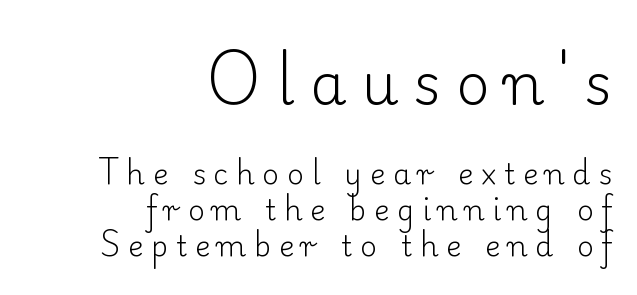
Q: Is the text bold? A: No.
Q: Is the text italic (slanted)? A: No, it is upright.
Q: Is the text underlined? A: No.
Q: How is the paragraph aligned? A: Right-aligned.
Q: Is the spacing between letters normal or unusually wide? A: Unusually wide.
Q: Is the spacing between lines tight, normal or loose? A: Normal.
Q: Which block of text is set in a larger size, the first (top) or the second (bottom)? A: The first (top) one.
Q: Width (condensed, normal, or wide)? A: Normal.
Q: Stroke contrast? A: Low.
Q: x-height? A: Small.
Q: Monospaced? A: No.
